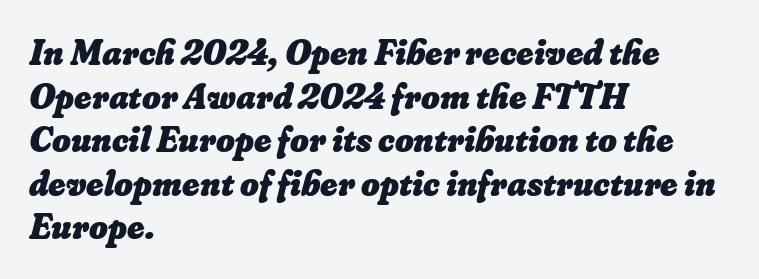
The image shows 36 px heavy type; set left-aligned, line spacing 1.21x, normal letter spacing, not underlined; low stroke contrast and a small x-height.
